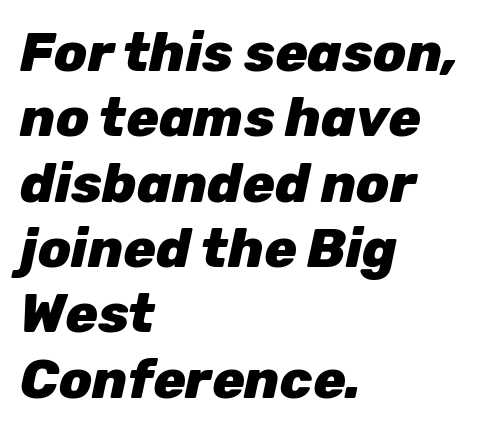
Q: Is the text bold? A: Yes.
Q: Is the text italic (slanted)? A: Yes, it leans right by about 12 degrees.
Q: Is the text underlined? A: No.
Q: How is the paragraph aligned? A: Left-aligned.
Q: Is the spacing between letters normal or unusually wide? A: Normal.
Q: Width (condensed, normal, or wide)? A: Normal.
Q: Stroke contrast? A: Low.
Q: x-height? A: Medium.
Q: Monospaced? A: No.
